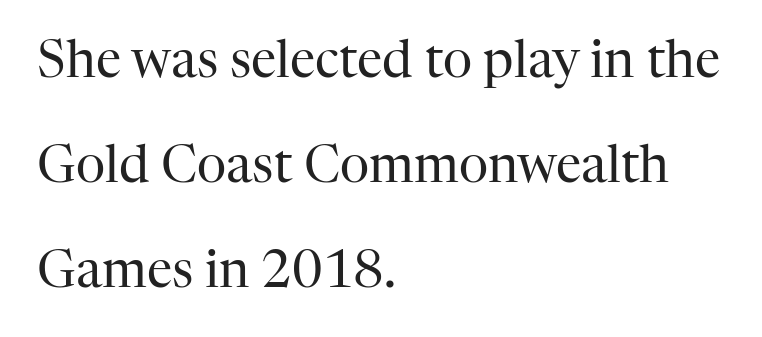
The image shows 51 px regular-weight serif type, upright; set left-aligned, loose line spacing (2.06x), normal letter spacing, not underlined; high stroke contrast and a medium x-height.
